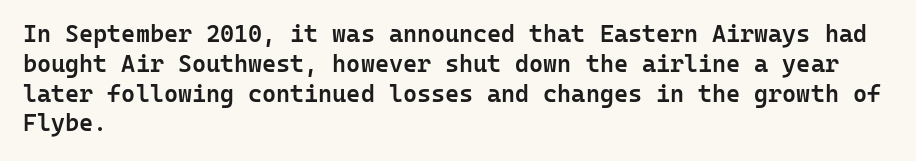
The letters stand upright; this is a roman face. Underline: absent. The sample has been set in demibold, a notch under bold. Here the glyphs are tracked normally, forming tight word shapes.
